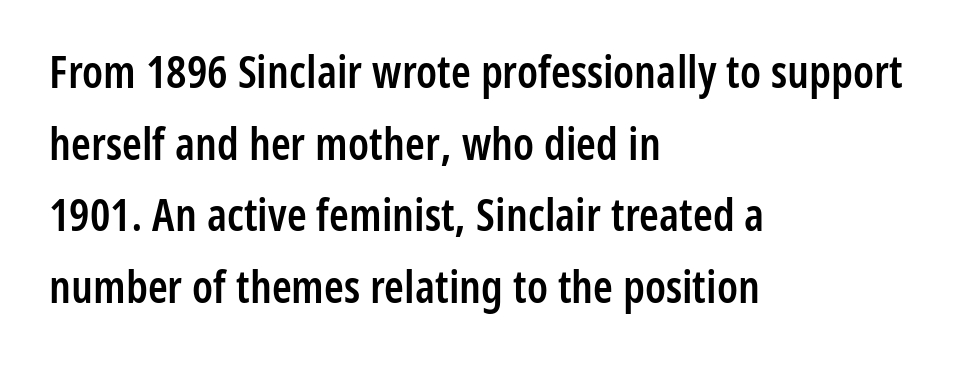
The image shows 45 px semibold, condensed sans-serif type, upright; set left-aligned, normal line spacing (1.59x), normal letter spacing, not underlined; low stroke contrast and a medium x-height.
